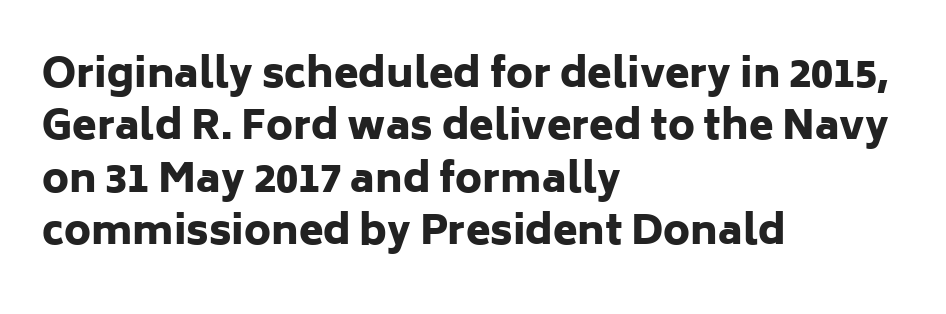
{"serif": "no", "italic": "no", "bold": "yes", "weight": "heavy", "width": "normal", "stroke_contrast": "low", "x_height": "medium", "monospaced": "no", "underline": "no", "align": "left", "line_spacing": "normal", "line_spacing_ratio": 1.31, "letter_spacing": "normal", "letter_spacing_em": 0.0, "glyph_px": 40}
